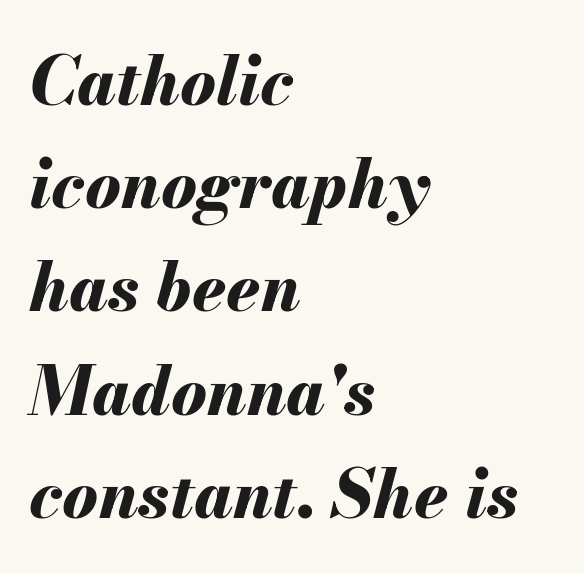
Q: Is the text bold? A: Yes.
Q: Is the text italic (slanted)? A: Yes, it leans right by about 13 degrees.
Q: Is the text underlined? A: No.
Q: How is the paragraph aligned? A: Left-aligned.
Q: Is the spacing between letters normal or unusually wide? A: Normal.
Q: Is the spacing between lines tight, normal or loose? A: Normal.
Q: Width (condensed, normal, or wide)? A: Normal.
Q: Stroke contrast? A: Medium.
Q: x-height? A: Small.
Q: Monospaced? A: No.
